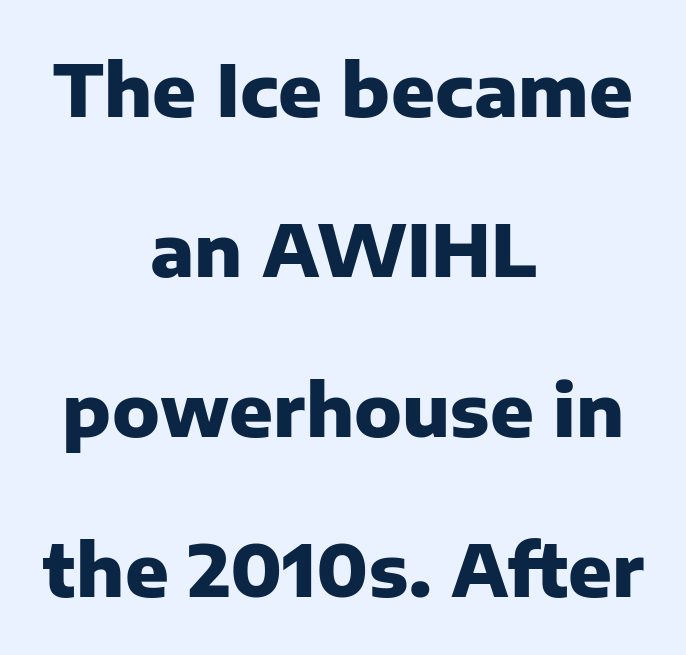
The image shows 72 px heavy sans-serif type, upright; set centered, loose line spacing (2.22x), normal letter spacing, not underlined; low stroke contrast and a medium x-height.
